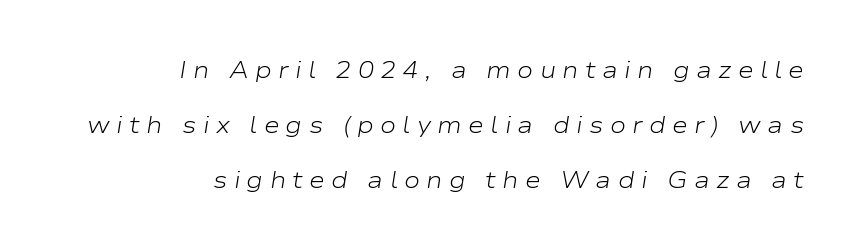
The compositor pushed each line to the right boundary. Letters have the restrained weight of plain body copy at most. The glyphs are unaccompanied by any horizontal stroke below them. The lettering tilts uniformly, giving the passage an italic look. Vertically, the passage feels expansive, rows floating well apart. Students, note that the glyphs here are deliberately spaced far apart.
